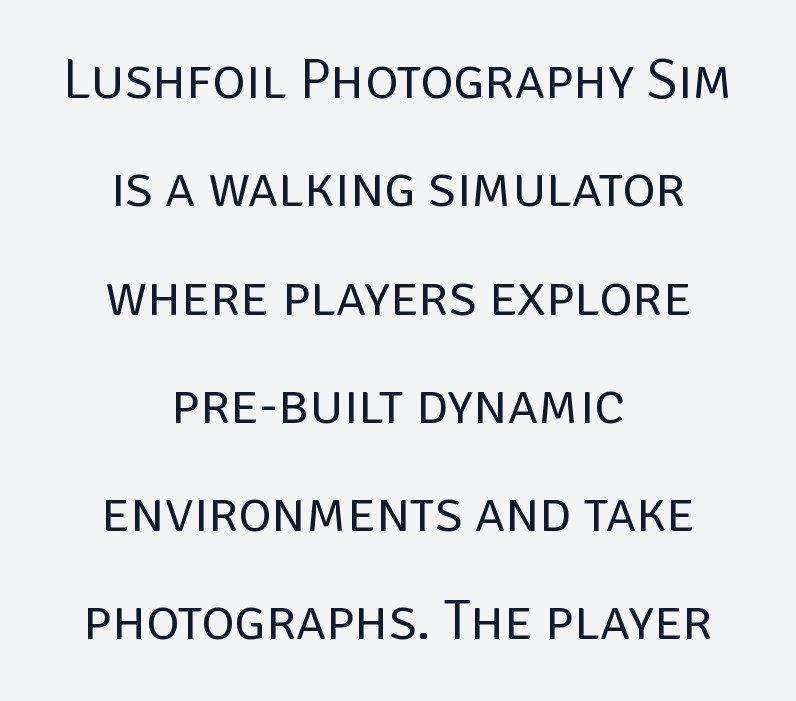
Q: Is the text bold? A: No.
Q: Is the text italic (slanted)? A: No, it is upright.
Q: Is the typeface a serif or a sans-serif typeface? A: Sans-serif.
Q: Is the text underlined? A: No.
Q: How is the paragraph aligned? A: Centered.
Q: Is the spacing between letters normal or unusually wide? A: Normal.
Q: Is the spacing between lines tight, normal or loose? A: Loose.
Q: Width (condensed, normal, or wide)? A: Normal.
Q: Stroke contrast? A: Low.
Q: x-height? A: Large.
Q: Monospaced? A: No.
